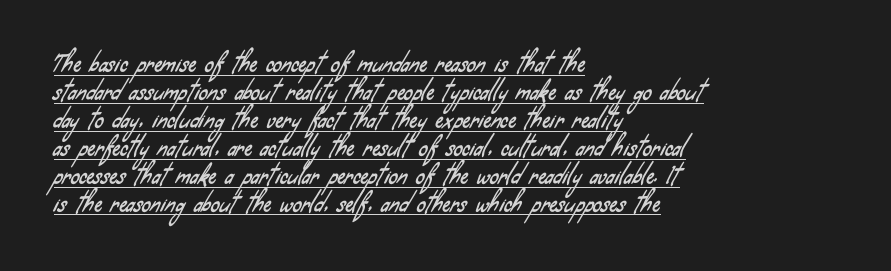
{"underline": "yes", "align": "left", "line_spacing": "normal", "line_spacing_ratio": 1.27, "letter_spacing": "normal", "letter_spacing_em": 0.0, "glyph_px": 22}
